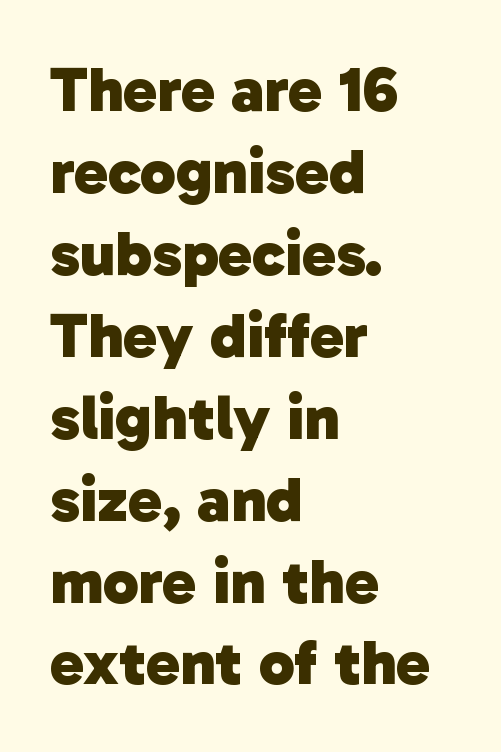
The image shows 64 px heavy sans-serif type; set left-aligned, normal line spacing (1.28x), normal letter spacing, not underlined; low stroke contrast and a medium x-height.
